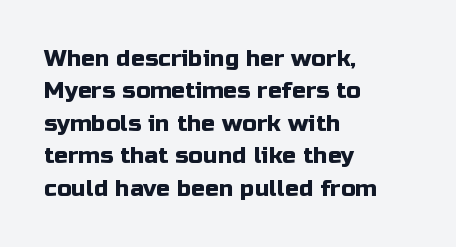
The image shows 23 px text type, upright; set left-aligned, normal line spacing (1.41x), normal letter spacing, not underlined.
